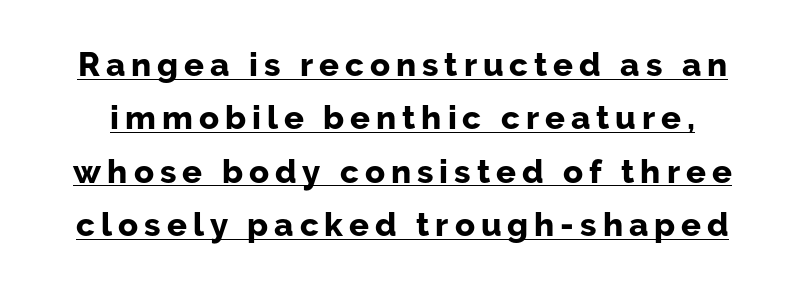
If you drew a line through each stem, it would be perfectly vertical. Reading down the column, the eye jumps a familiar distance to each next line. Students, observe the line beneath the letters — that is underlining. Serif or sans? Sans — the stroke terminals are bare. Spacing verdict: proportional, widths tailored to each character. A dark, heavy texture on the line: the type is bold.
